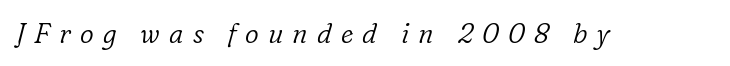
{"italic": "yes", "lean": "right", "slant_degrees": 16, "bold": "no", "underline": "no", "letter_spacing": "wide", "letter_spacing_em": 0.34, "glyph_px": 27}
